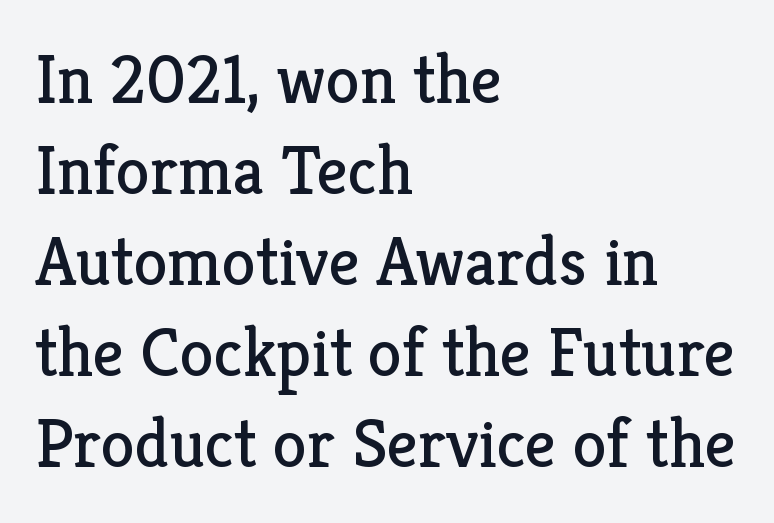
{"serif": "yes", "italic": "no", "bold": "no", "weight": "regular", "width": "normal", "stroke_contrast": "low", "x_height": "medium", "monospaced": "no", "underline": "no", "align": "left", "line_spacing": "normal", "line_spacing_ratio": 1.32, "letter_spacing": "normal", "letter_spacing_em": 0.0, "glyph_px": 69}
